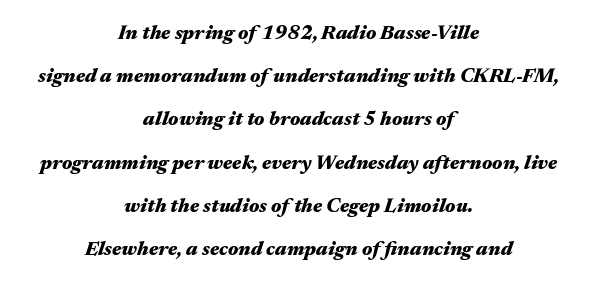
Q: Is the text bold? A: Yes.
Q: Is the text italic (slanted)? A: Yes, it leans right by about 17 degrees.
Q: Is the text underlined? A: No.
Q: How is the paragraph aligned? A: Centered.
Q: Is the spacing between letters normal or unusually wide? A: Normal.
Q: Is the spacing between lines tight, normal or loose? A: Loose.
